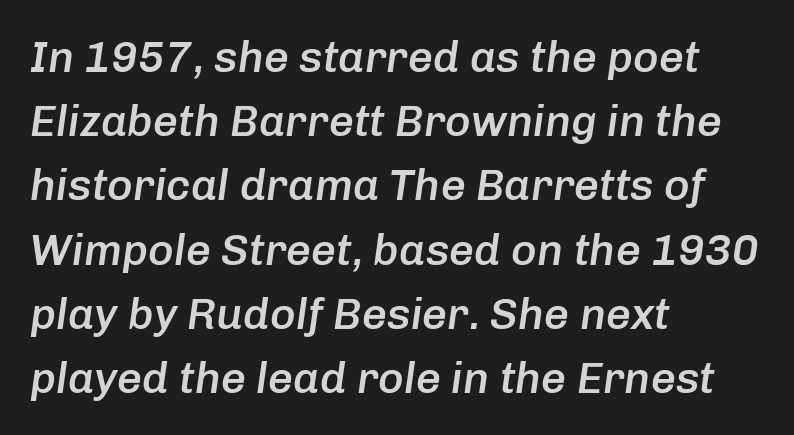
{"italic": "yes", "lean": "right", "slant_degrees": 8, "bold": "semi", "weight": "semibold", "width": "normal", "stroke_contrast": "low", "x_height": "medium", "monospaced": "no", "underline": "no", "align": "left", "line_spacing": "normal", "line_spacing_ratio": 1.46, "letter_spacing": "normal", "letter_spacing_em": 0.0, "glyph_px": 44}
